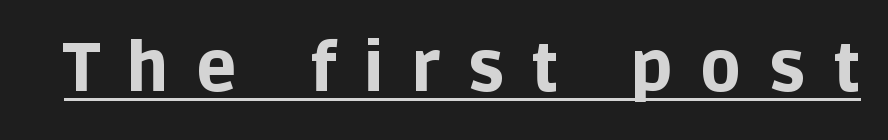
The image shows 68 px bold sans-serif type, upright; set unusually wide letter spacing (+0.4 em), underlined; low stroke contrast and a large x-height.
